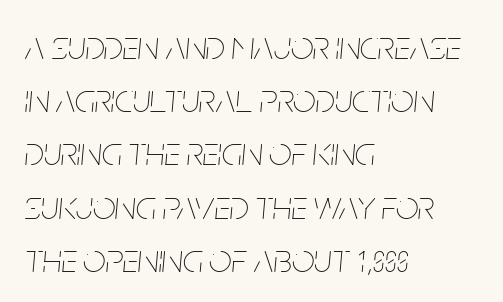
{"italic": "yes", "lean": "right", "slant_degrees": 5, "bold": "no", "weight": "thin", "width": "condensed", "stroke_contrast": "low", "x_height": "large", "monospaced": "no", "underline": "no", "align": "left", "line_spacing": "normal", "line_spacing_ratio": 1.33, "letter_spacing": "normal", "letter_spacing_em": 0.0, "glyph_px": 40}
